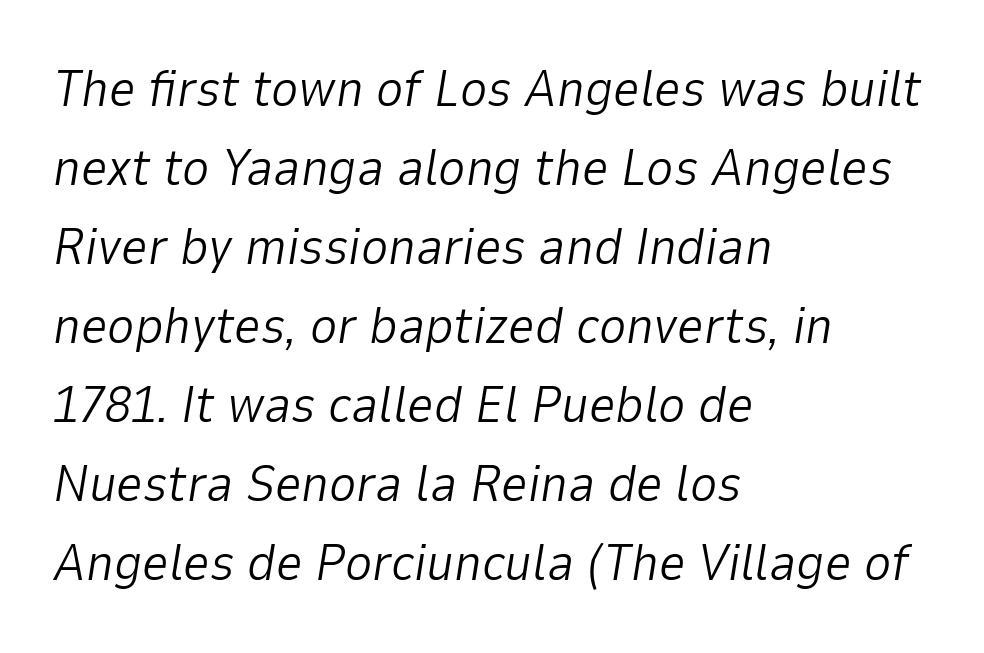
Layout note: lines flush left. The gap between lines stays unmarked. The weight would be labelled regular, book, light, or lighter still. How are the letters spaced? Ordinarily, with no added tracking. These lines are rendered in a variable-pitch font. The rendering uses a moderate line-height, typical for paragraphs.
